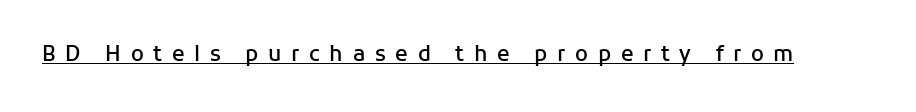
{"italic": "no", "bold": "semi", "underline": "yes", "letter_spacing": "wide", "letter_spacing_em": 0.46, "glyph_px": 21}
